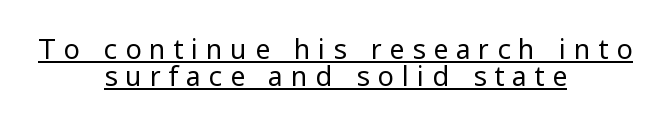
{"italic": "no", "bold": "no", "underline": "yes", "align": "center", "line_spacing": "tight", "line_spacing_ratio": 0.99, "letter_spacing": "wide", "letter_spacing_em": 0.28, "glyph_px": 27}
